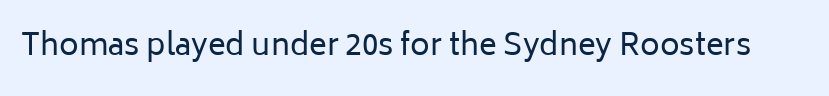
Nope, not italic — everything's standing straight. No letter is thick-stroked: the sample isn't bold. Plain, unruled lines of type. I'd call this a sans setting — the letters go barefoot. Here the designer chose a conventional face with non-uniform glyph widths. The tracking reads as untouched default to a designer's eye.
